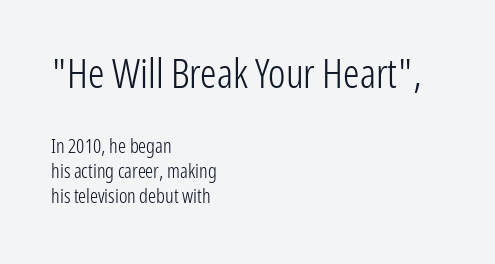
Q: Is the text bold? A: No.
Q: Is the text italic (slanted)? A: No, it is upright.
Q: Is the typeface a serif or a sans-serif typeface? A: Sans-serif.
Q: Is the text underlined? A: No.
Q: How is the paragraph aligned? A: Left-aligned.
Q: Is the spacing between letters normal or unusually wide? A: Normal.
Q: Is the spacing between lines tight, normal or loose? A: Normal.
Q: Which block of text is set in a larger size, the first (top) or the second (bottom)? A: The first (top) one.
Q: Width (condensed, normal, or wide)? A: Condensed.
Q: Stroke contrast? A: Low.
Q: x-height? A: Medium.
Q: Monospaced? A: No.
